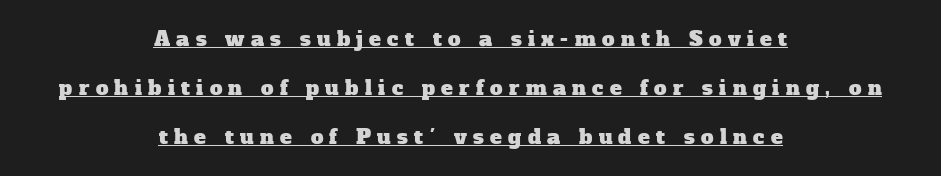
Here the glyphs are tracked loosely, breaking word shapes into spaced letters. Compared with typical paragraphs, the rows here are farther apart. This sample carries an underscore along the baseline area. One-word summary of the alignment: center.
